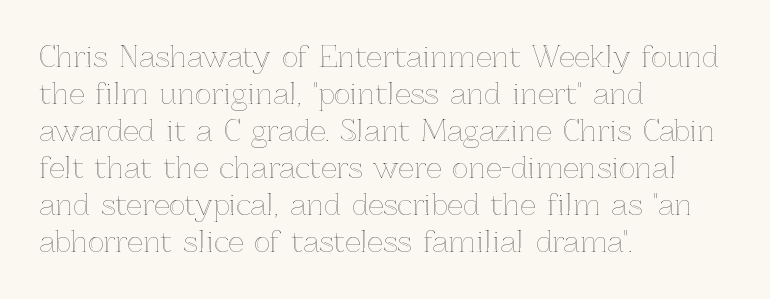
If you drew a line through each stem, it would be perfectly vertical. The designer left line spacing at the default. A typesetter would call this proportional, since set widths differ per character. No word sits above an underline.
